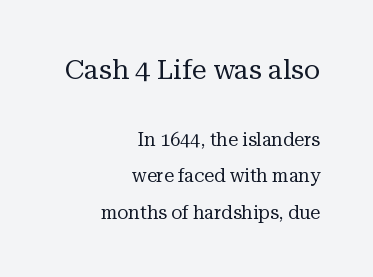
Leading: increased. Line endings align vertically; line beginnings do not. Look at the glyph heights: the upper group is clearly the bigger setting. Descender tails drop into unmarked territory.
